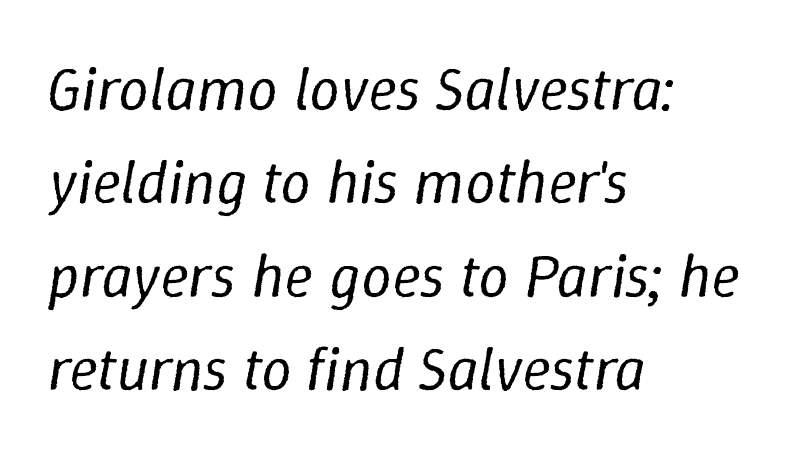
The image shows 61 px regular-weight type, italic (leaning right); set left-aligned, normal line spacing (1.53x), normal letter spacing, not underlined; low stroke contrast and a medium x-height.
